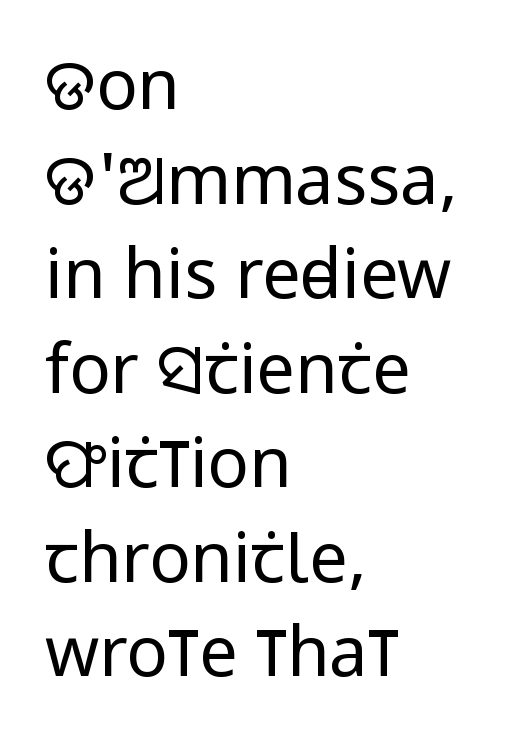
Every character sits straight up, as roman type does. Grotesque or geometric, the face here clearly has no serifs. All the whitespace from short lines collects on the right. Do the characters align in a grid? No, the font is proportional. Between one letter and the next there's only the usual sliver of space. The area under the type is left untouched.
